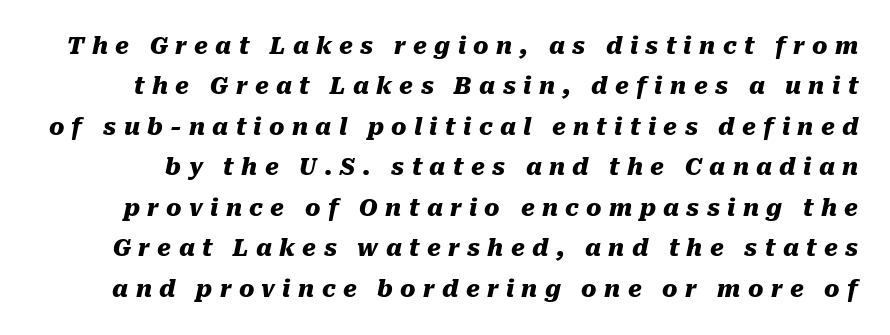
Q: Is the text bold? A: Yes.
Q: Is the text italic (slanted)? A: Yes, it leans right by about 10 degrees.
Q: Is the text underlined? A: No.
Q: Is the spacing between letters normal or unusually wide? A: Unusually wide.
